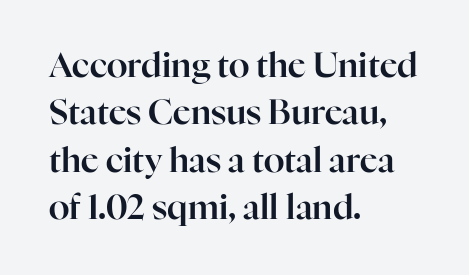
Q: Is the text italic (slanted)? A: No, it is upright.
Q: Is the typeface a serif or a sans-serif typeface? A: Serif.
Q: Is the text underlined? A: No.
Q: How is the paragraph aligned? A: Left-aligned.
Q: Is the spacing between letters normal or unusually wide? A: Normal.
Q: Is the spacing between lines tight, normal or loose? A: Normal.
Q: Width (condensed, normal, or wide)? A: Normal.
Q: Stroke contrast? A: High.
Q: x-height? A: Medium.
Q: Monospaced? A: No.
